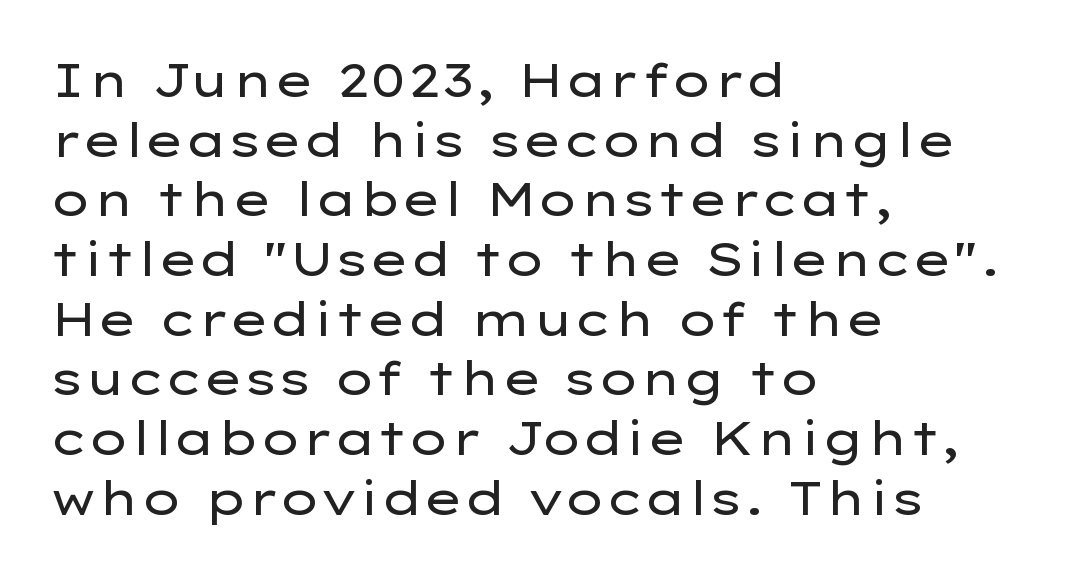
Spacing verdict: proportional, widths tailored to each character. This rendering leaves character spacing at its baseline value. Only glyphs here, with clear space below each row. Nope, no serifs anywhere on these letters. It's the straight-up-and-down kind of type.
